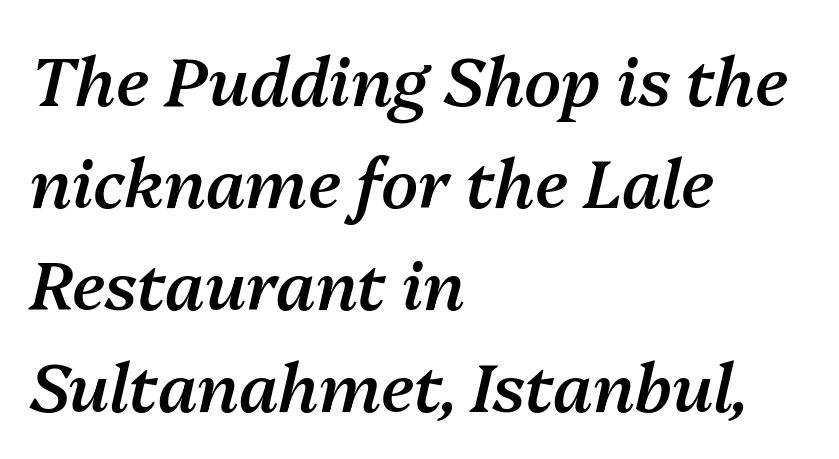
{"italic": "yes", "lean": "right", "slant_degrees": 13, "bold": "semi", "weight": "semibold", "width": "normal", "stroke_contrast": "medium", "x_height": "medium", "monospaced": "no", "underline": "no", "align": "left", "line_spacing": "normal", "line_spacing_ratio": 1.52, "letter_spacing": "normal", "letter_spacing_em": 0.0, "glyph_px": 67}
